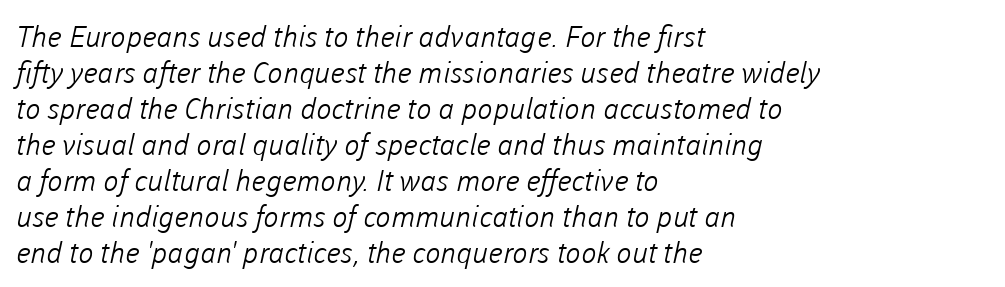
Plain, unruled lines of type. Horizontal alignment here is leftward, the default for most running prose. Examine the stroke ends and you'll find no serifs. Note the varied advance widths — an 'i' is clearly narrower than an 'm'. Weight class: somewhere from thin through regular.
